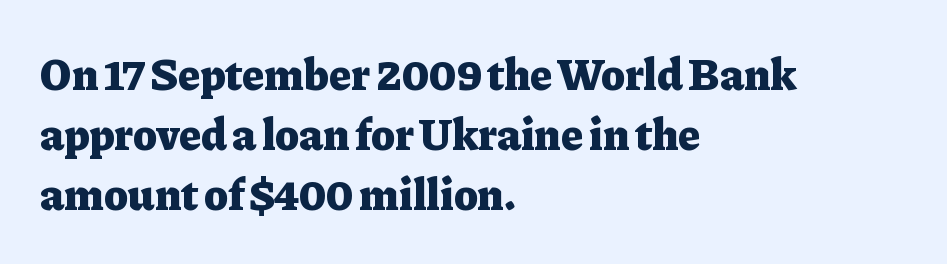
The rendering uses natural spacing where letterforms have individual widths. Where is the straight margin? On the left. A typesetter would mark this as roman, not italic. Nobody drew a line under any word here. Caption: bold face, heavy strokes. Words appear dense and cohesive because spacing is normal.
